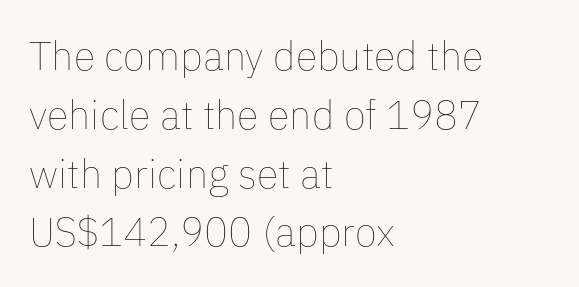
{"italic": "no", "bold": "no", "weight": "thin", "width": "normal", "stroke_contrast": "low", "x_height": "medium", "monospaced": "no", "underline": "no", "align": "left", "line_spacing": "normal", "line_spacing_ratio": 1.47, "letter_spacing": "normal", "letter_spacing_em": 0.0, "glyph_px": 40}
